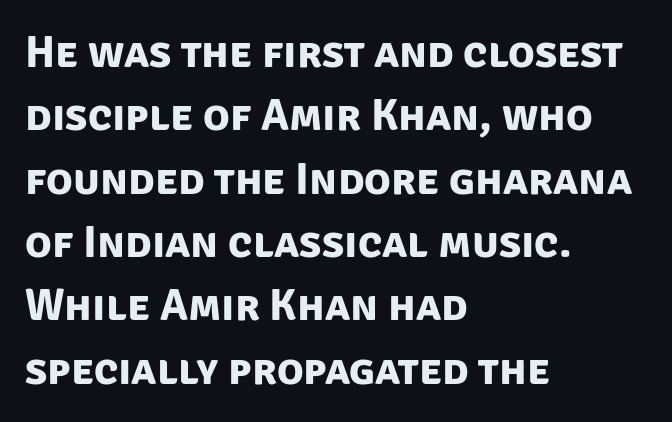
The image shows 44 px bold sans-serif type; set left-aligned, normal line spacing (1.44x), normal letter spacing, not underlined; low stroke contrast and a large x-height.
